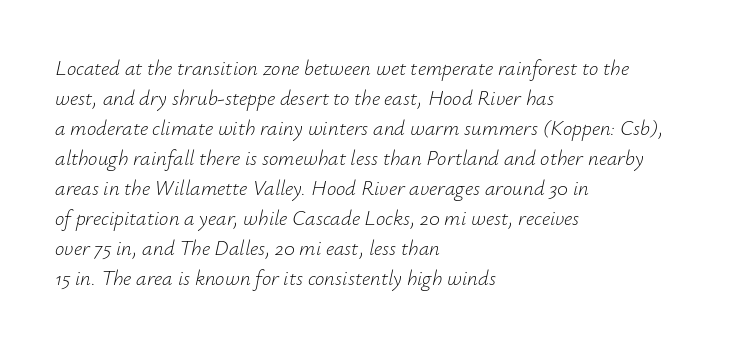
{"italic": "yes", "lean": "right", "slant_degrees": 12, "bold": "no", "underline": "no", "align": "left", "line_spacing": "normal", "line_spacing_ratio": 1.43, "letter_spacing": "normal", "letter_spacing_em": 0.0, "glyph_px": 21}
